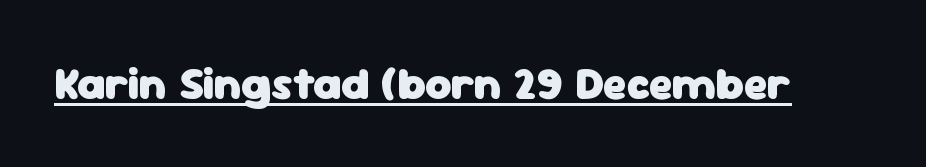
{"serif": "no", "italic": "no", "bold": "yes", "weight": "heavy", "width": "normal", "stroke_contrast": "low", "x_height": "medium", "monospaced": "no", "underline": "yes", "letter_spacing": "normal", "letter_spacing_em": 0.0, "glyph_px": 45}
